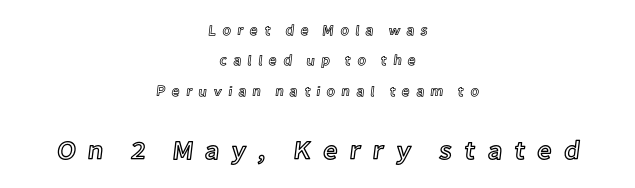
Here the second block reads like a headline and the first like body copy. Just letters on the line, the space beneath them empty. This block would shrink considerably if given ordinary leading; it's expanded now. The whitespace from short lines is split evenly between both sides. The face used here is rendered with a markedly widened letterfit.
